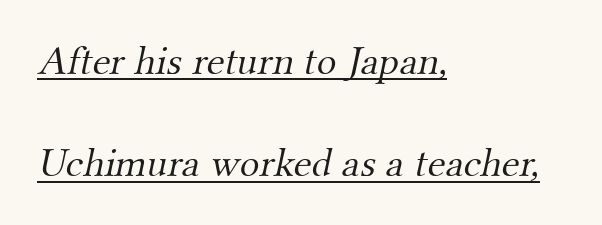
Q: Is the text bold? A: No.
Q: Is the typeface a serif or a sans-serif typeface? A: Serif.
Q: Is the text underlined? A: Yes.
Q: How is the paragraph aligned? A: Left-aligned.
Q: Is the spacing between letters normal or unusually wide? A: Normal.
Q: Is the spacing between lines tight, normal or loose? A: Loose.
Q: Width (condensed, normal, or wide)? A: Normal.
Q: Stroke contrast? A: Medium.
Q: x-height? A: Small.
Q: Monospaced? A: No.
